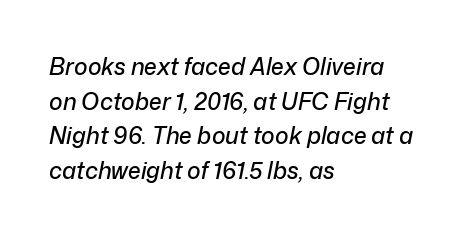
Q: Is the text italic (slanted)? A: Yes, it leans right by about 12 degrees.
Q: Is the text underlined? A: No.
Q: How is the paragraph aligned? A: Left-aligned.
Q: Is the spacing between letters normal or unusually wide? A: Normal.
Q: Is the spacing between lines tight, normal or loose? A: Normal.
